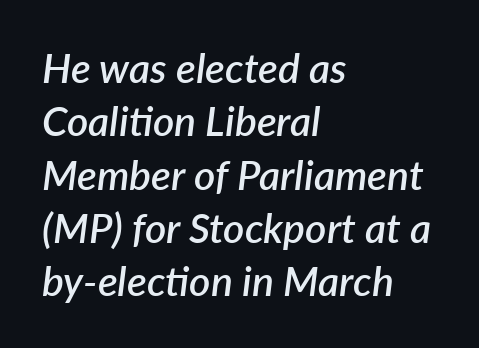
{"italic": "yes", "lean": "right", "slant_degrees": 7, "bold": "semi", "weight": "semibold", "width": "normal", "stroke_contrast": "low", "x_height": "medium", "monospaced": "no", "underline": "no", "align": "left", "line_spacing": "normal", "line_spacing_ratio": 1.3, "letter_spacing": "normal", "letter_spacing_em": 0.0, "glyph_px": 41}
